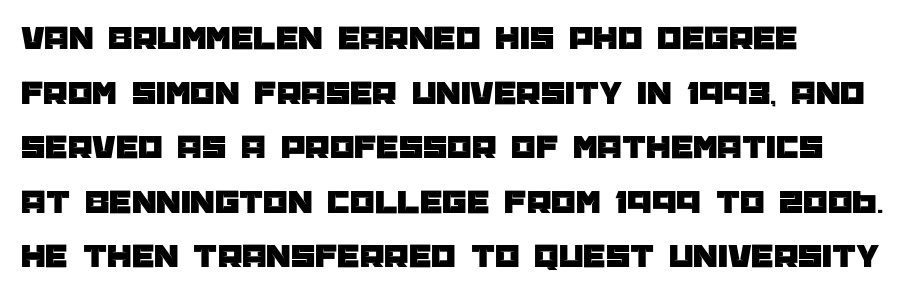
{"serif": "no", "italic": "no", "width": "normal", "stroke_contrast": "low", "x_height": "large", "monospaced": "no", "underline": "no", "line_spacing": "normal", "line_spacing_ratio": 1.56, "letter_spacing": "normal", "letter_spacing_em": 0.0, "glyph_px": 35}
